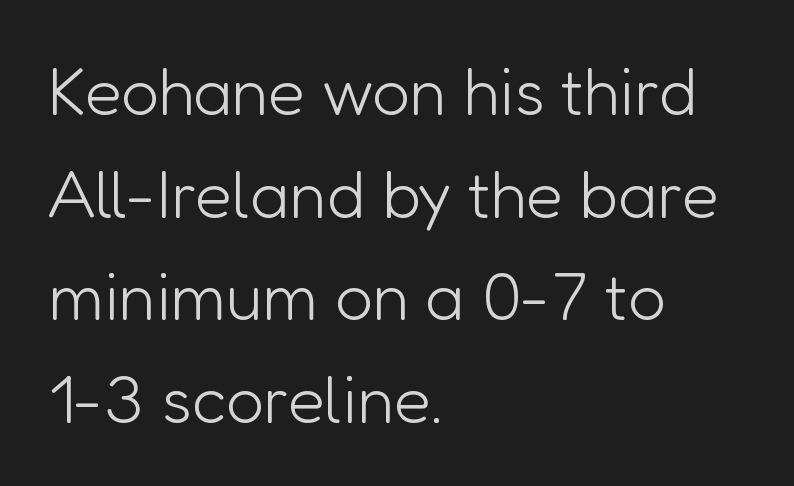
Q: Is the text bold? A: No.
Q: Is the text italic (slanted)? A: No, it is upright.
Q: Is the typeface a serif or a sans-serif typeface? A: Sans-serif.
Q: Is the text underlined? A: No.
Q: How is the paragraph aligned? A: Left-aligned.
Q: Is the spacing between letters normal or unusually wide? A: Normal.
Q: Is the spacing between lines tight, normal or loose? A: Normal.
Q: Width (condensed, normal, or wide)? A: Normal.
Q: Stroke contrast? A: Low.
Q: x-height? A: Medium.
Q: Monospaced? A: No.
